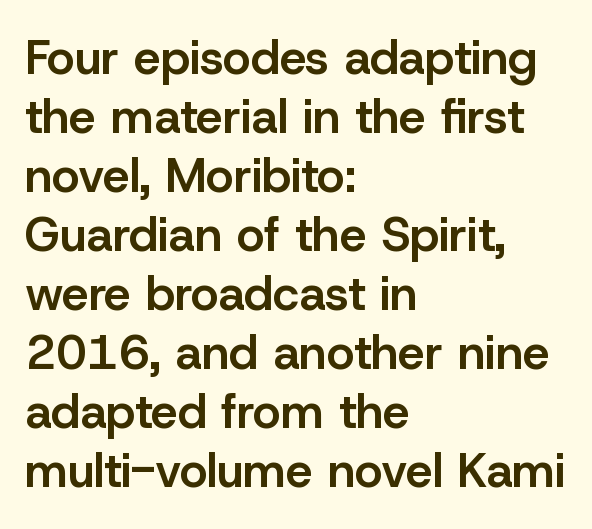
The image shows 48 px semibold sans-serif type, upright; set left-aligned, line spacing 1.23x, normal letter spacing, not underlined; low stroke contrast and a medium x-height.
